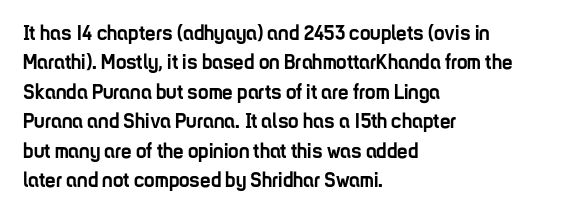
Posture: upright roman. Underlining? Definitely not there. Each line starts at the same left margin while the right side varies. Stroke thickness is high; the sample reads as a true bold. The block of text has a typical density, with ordinary space between rows.
